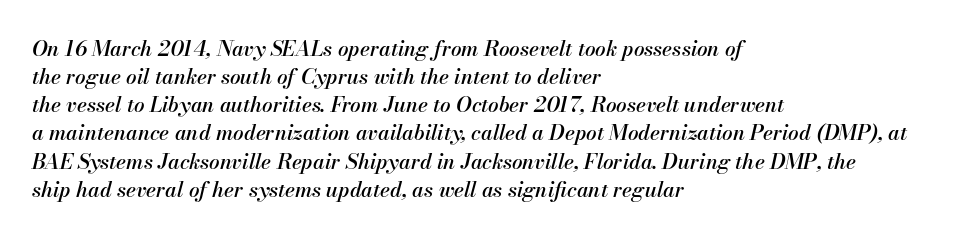
Standard letterfit; no display-style spreading of the glyphs. Characters are canted at an angle relative to the baseline's perpendicular. The vertical gap from one line to the next is medium. Underlining? Definitely not there. The text block is weighted toward the left margin, trailing off unevenly rightward.
